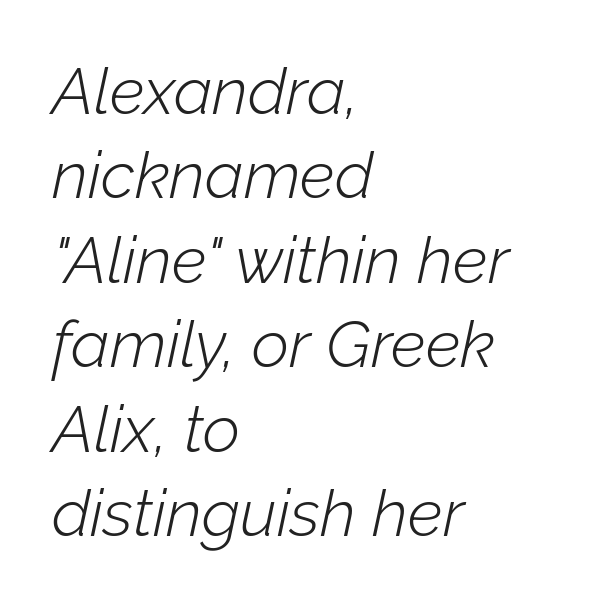
{"italic": "yes", "lean": "right", "slant_degrees": 12, "bold": "no", "weight": "light", "width": "normal", "stroke_contrast": "low", "x_height": "medium", "monospaced": "no", "underline": "no", "align": "left", "line_spacing": "normal", "line_spacing_ratio": 1.3, "letter_spacing": "normal", "letter_spacing_em": 0.0, "glyph_px": 65}
